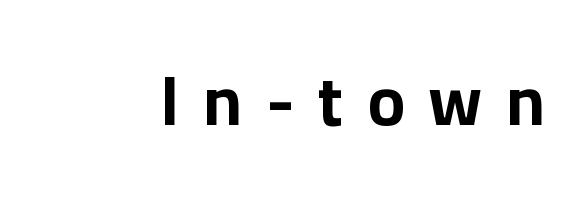
Has an underline been added? It has not. Does the lettering tilt? It doesn't — this is upright. The passage shown is emphatically bold. This rendering employs a face without finishing strokes, i.e., a sans-serif. The rendering uses natural spacing where letterforms have individual widths.
